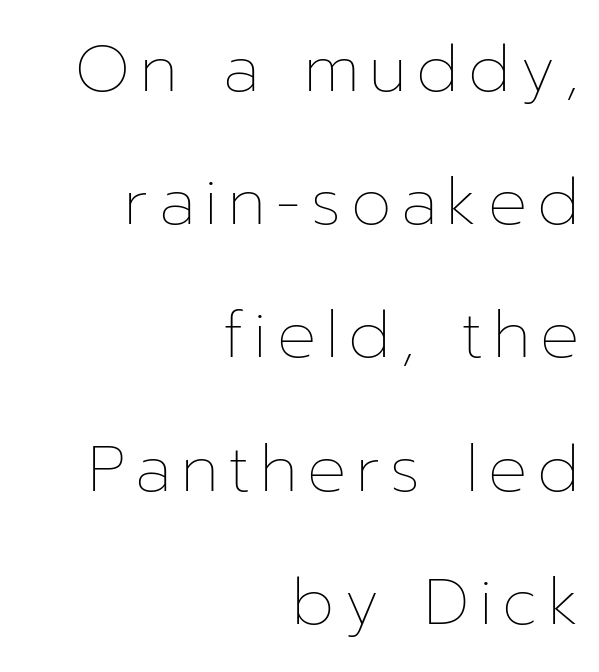
Line endings align vertically; line beginnings do not. The passage shown is typed in a proportional face where columns would drift. Posture: vertical. Nobody drew a line under any word here. Reading down the column, the eye jumps a long way to each next line. Stroke mass is kept to a normal reading level or below.
